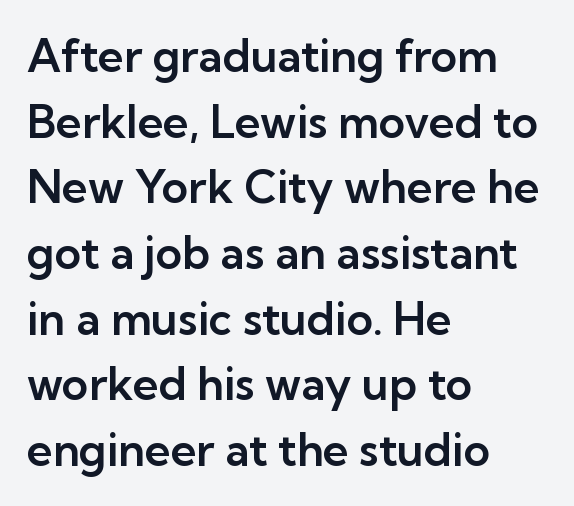
The image shows 45 px sans-serif type, upright; set left-aligned, normal line spacing (1.46x), normal letter spacing, not underlined; low stroke contrast and a medium x-height.
